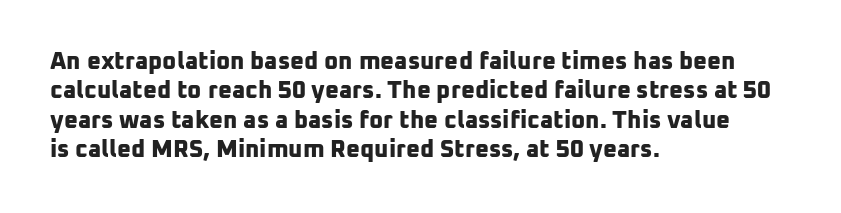
The image shows 24 px bold type; set left-aligned, line spacing 1.22x, normal letter spacing, not underlined.
